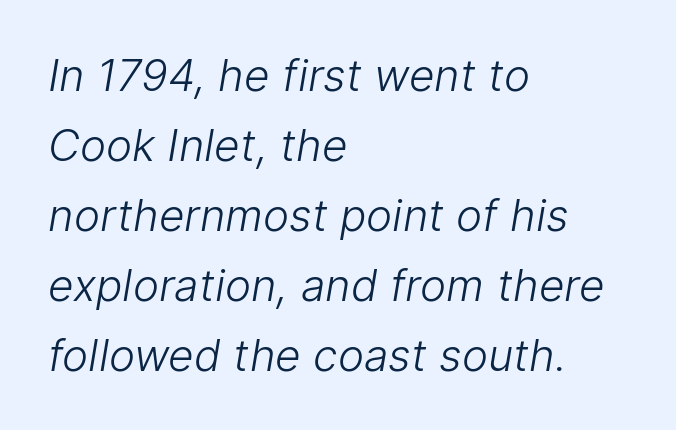
{"serif": "no", "bold": "no", "weight": "light", "width": "normal", "stroke_contrast": "low", "x_height": "medium", "monospaced": "no", "underline": "no", "align": "left", "line_spacing": "normal", "line_spacing_ratio": 1.59, "letter_spacing": "normal", "letter_spacing_em": 0.0, "glyph_px": 44}
